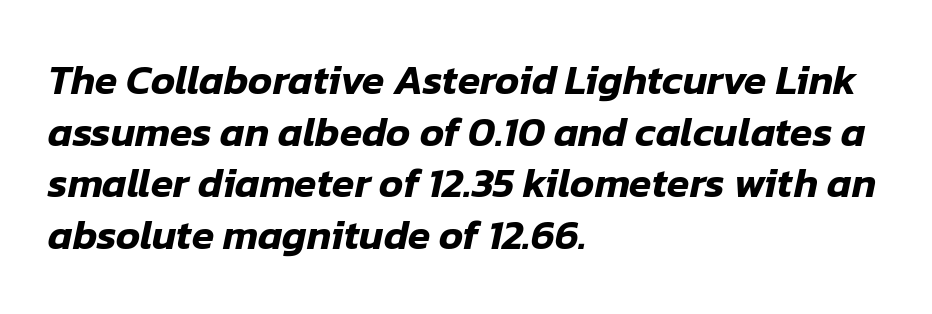
Proportional: the letters do not fall into vertical columns. Here the glyphs are tracked normally, forming tight word shapes. Lines of text with bare space underneath. Leading matches the norm, producing a regular column. The text block is weighted toward the left margin, trailing off unevenly rightward.
